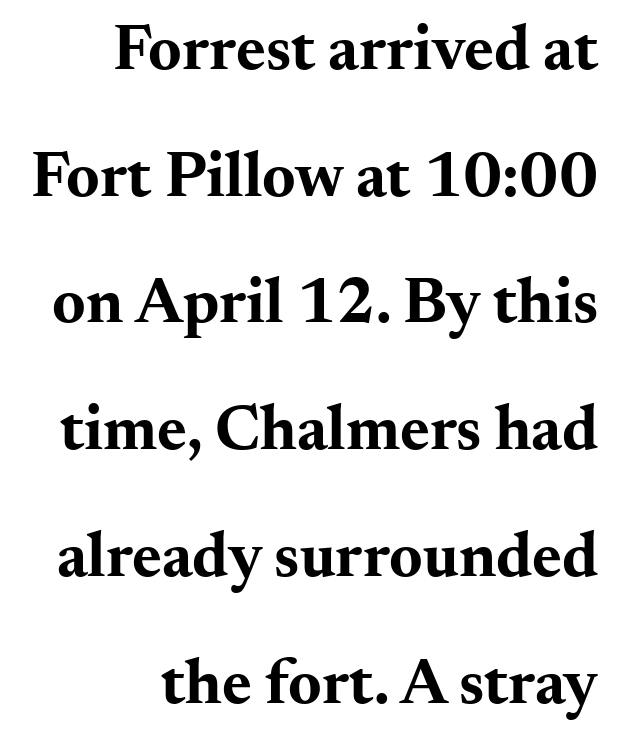
{"serif": "yes", "italic": "no", "bold": "yes", "weight": "bold", "width": "wide", "stroke_contrast": "medium", "x_height": "small", "monospaced": "no", "underline": "no", "align": "right", "line_spacing": "loose", "line_spacing_ratio": 1.98, "letter_spacing": "normal", "letter_spacing_em": 0.0, "glyph_px": 64}
